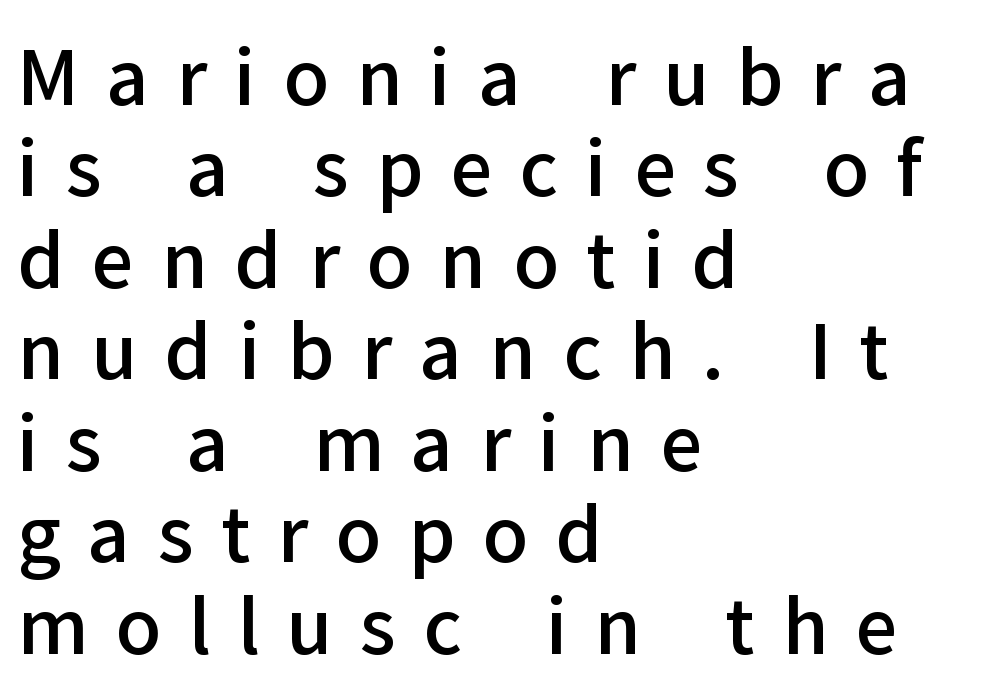
{"serif": "no", "italic": "no", "bold": "semi", "weight": "semibold", "width": "normal", "stroke_contrast": "low", "x_height": "medium", "monospaced": "no", "underline": "no", "align": "left", "line_spacing_ratio": 1.22, "letter_spacing": "wide", "letter_spacing_em": 0.36, "glyph_px": 75}
